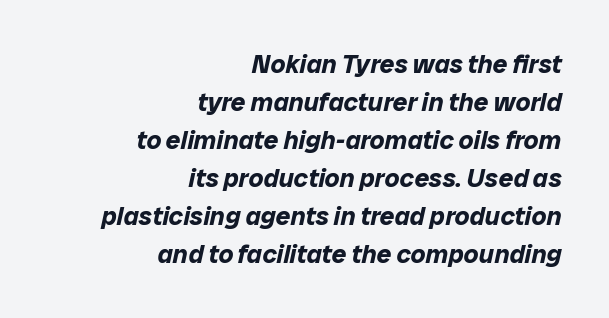
Whoever set this chose a conventional vertical rhythm. The glyphs have the mass of a bold cut. Nobody drew a line under any word here. The compositor pushed each line to the right boundary. In terms of posture, this sample is oblique. Each word holds together tightly as a unit, with standard inter-letter gaps.
